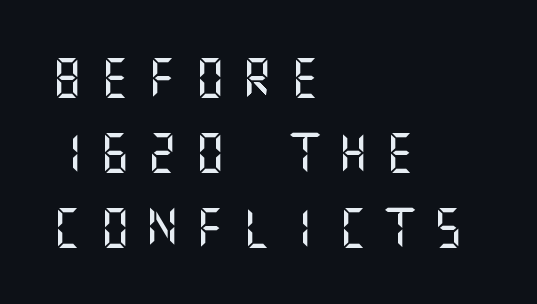
The image shows 40 px sans-serif type, upright; set left-aligned, line spacing 1.87x, unusually wide letter spacing (+0.39 em), not underlined; medium stroke contrast and a large x-height.
